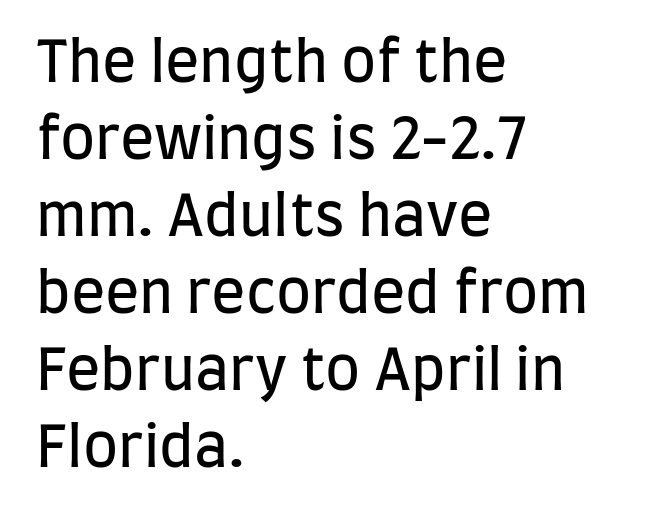
In terms of letterspacing, this is plain default setting. A sans-serif font was chosen for this passage. Varying glyph widths throughout — classic text-font behaviour. Unmarked baselines from the first word to the last.
